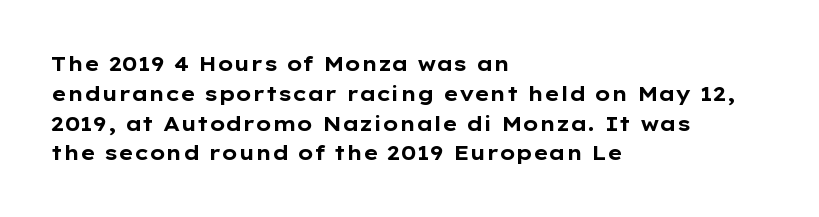
Q: Is the text bold? A: Yes.
Q: Is the text italic (slanted)? A: No, it is upright.
Q: Is the text underlined? A: No.
Q: How is the paragraph aligned? A: Left-aligned.
Q: Is the spacing between letters normal or unusually wide? A: Normal.
Q: Is the spacing between lines tight, normal or loose? A: Normal.
